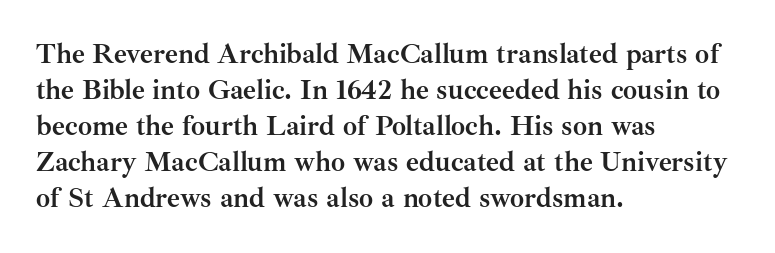
Style check: upright. Spacing verdict: proportional, widths tailored to each character. The rendering anchors every line to the left-hand side. Characters follow at the spacing the type designer built in. Clear beneath every line of the passage. Does the type have serifs? Yes, each stem ends in a small foot.
